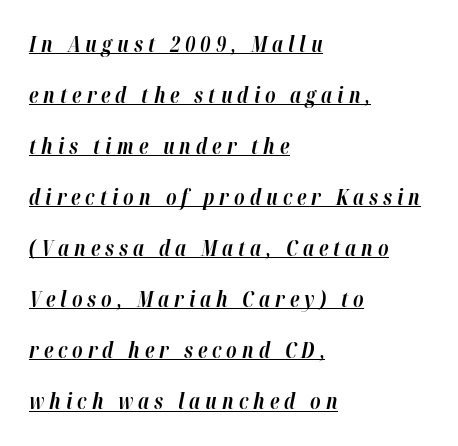
These characters rest on top of a visible drawn line. The compositor pushed each line to the left boundary. Compared with typical paragraphs, the rows here are farther apart. Weight check: bold — yes, fully. A typesetter would call this heavily tracked-out type. The specimen reads as italic at a glance.
